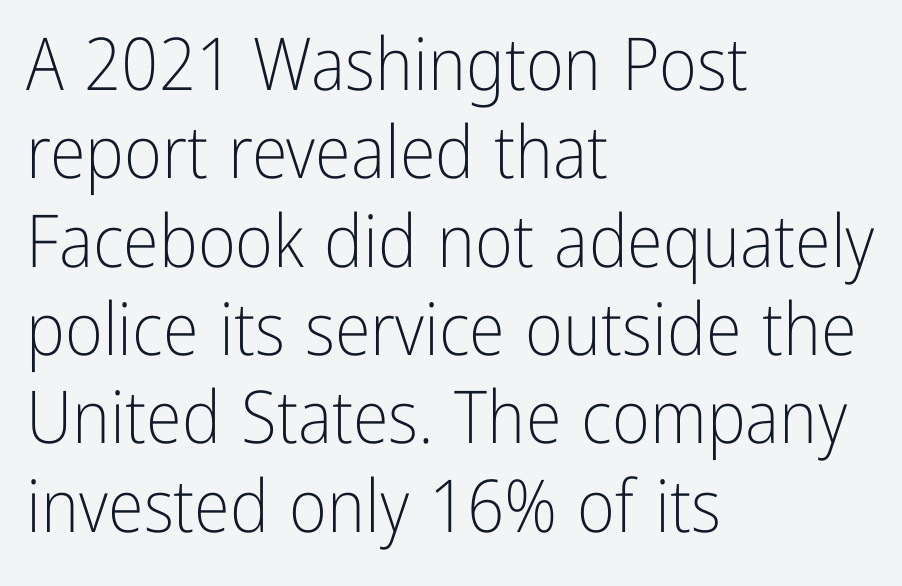
The image shows 73 px light, condensed sans-serif type, upright; set left-aligned, line spacing 1.21x, normal letter spacing, not underlined; low stroke contrast and a medium x-height.
